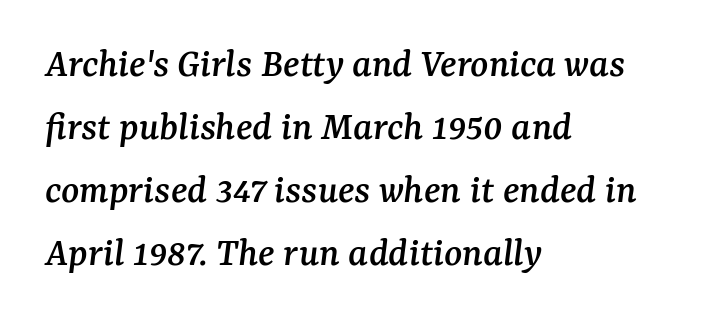
{"serif": "yes", "italic": "yes", "lean": "right", "slant_degrees": 7, "width": "normal", "stroke_contrast": "medium", "x_height": "medium", "monospaced": "no", "underline": "no", "align": "left", "line_spacing": "normal", "line_spacing_ratio": 1.5, "letter_spacing": "normal", "letter_spacing_em": 0.0, "glyph_px": 42}
